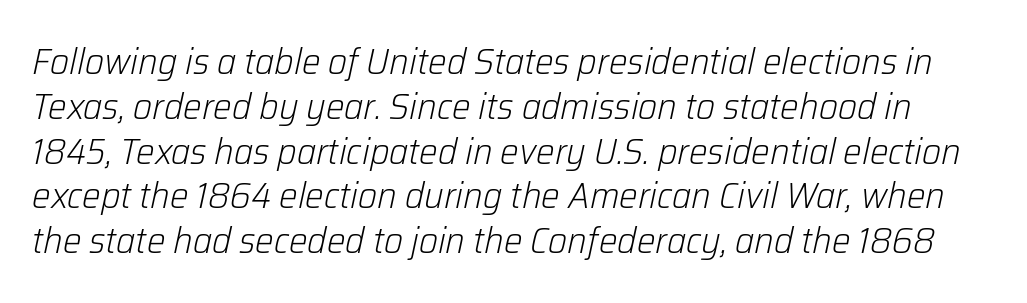
The image shows 37 px light type, italic (leaning right); set line spacing 1.21x, normal letter spacing, not underlined; low stroke contrast and a medium x-height.
